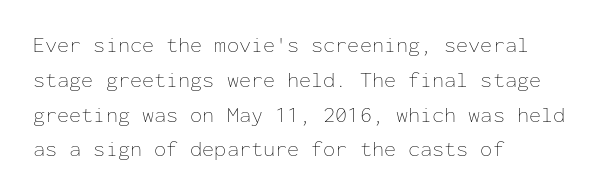
The image shows 22 px text type, upright; set left-aligned, normal line spacing (1.58x), normal letter spacing, not underlined.
